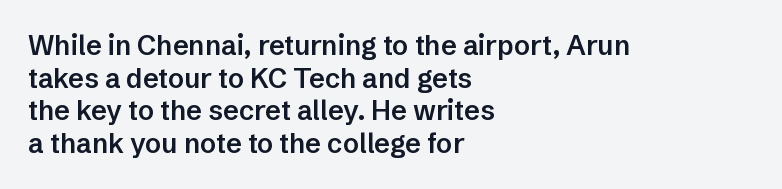
The rendering uses a semibold face; strokes are thickened but not to full bold. Inter-character spacing is left at the font's built-in metrics. Quick note: not italic, upright. Which margin do the lines hug? The left one — the right edge is uneven.
